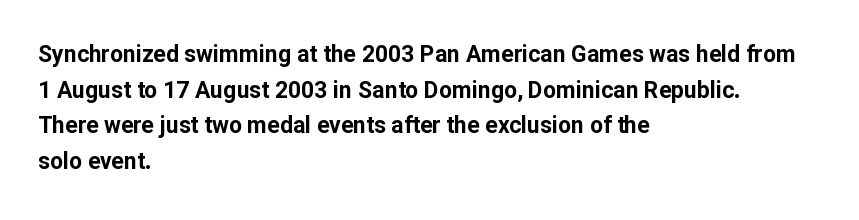
The image shows 23 px bold type, upright; set left-aligned, normal line spacing (1.55x), normal letter spacing, not underlined.
